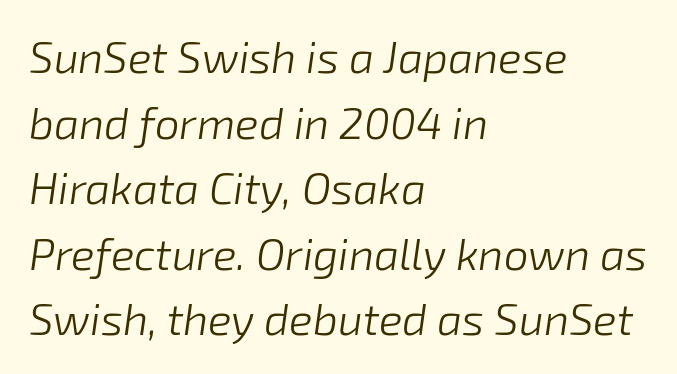
Q: Is the text bold? A: No.
Q: Is the text italic (slanted)? A: Yes, it leans right by about 8 degrees.
Q: Is the text underlined? A: No.
Q: How is the paragraph aligned? A: Left-aligned.
Q: Is the spacing between letters normal or unusually wide? A: Normal.
Q: Is the spacing between lines tight, normal or loose? A: Normal.
Q: Width (condensed, normal, or wide)? A: Normal.
Q: Stroke contrast? A: Low.
Q: x-height? A: Medium.
Q: Monospaced? A: No.
